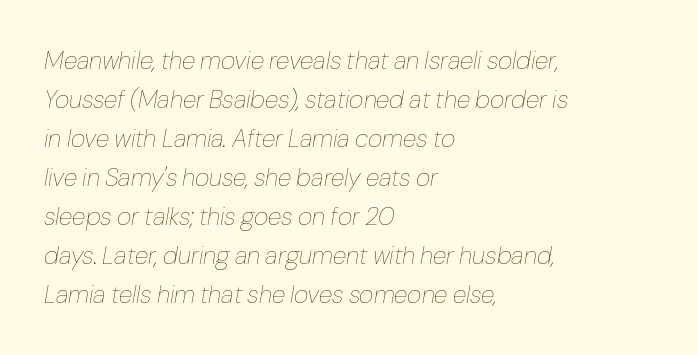
A clean baseline with only descenders dipping below it. Slant detected: the letters are inclined. The setting favours the left margin, as ordinary paragraphs usually do. How are the letters spaced? Ordinarily, with no added tracking. The passage shown is not bold in any degree.
